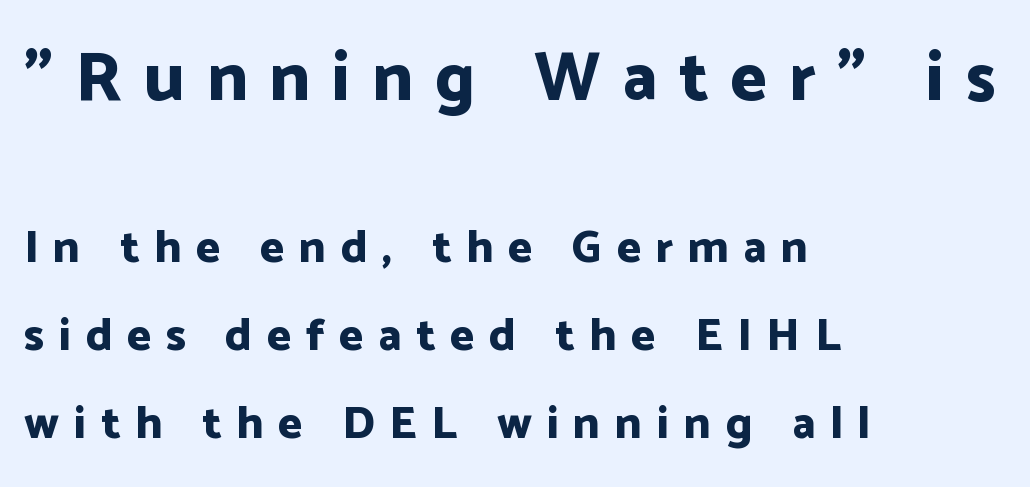
{"serif": "no", "italic": "no", "bold": "yes", "weight": "bold", "width": "normal", "stroke_contrast": "low", "x_height": "medium", "monospaced": "no", "underline": "no", "align": "left", "line_spacing": "loose", "line_spacing_ratio": 1.91, "letter_spacing": "wide", "letter_spacing_em": 0.32, "larger_block": "first", "size_ratio": 1.5, "glyph_px": 69}
